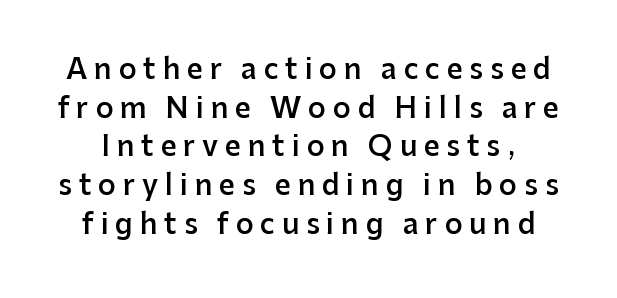
{"serif": "no", "italic": "no", "bold": "semi", "weight": "semibold", "width": "normal", "stroke_contrast": "low", "x_height": "medium", "monospaced": "no", "underline": "no", "line_spacing": "normal", "line_spacing_ratio": 1.38, "letter_spacing": "wide", "letter_spacing_em": 0.24, "glyph_px": 28}
